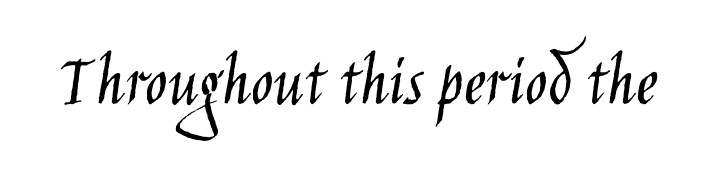
{"serif": "no", "bold": "no", "weight": "light", "width": "condensed", "stroke_contrast": "low", "x_height": "large", "monospaced": "no", "underline": "no", "letter_spacing": "normal", "letter_spacing_em": 0.0, "glyph_px": 74}
